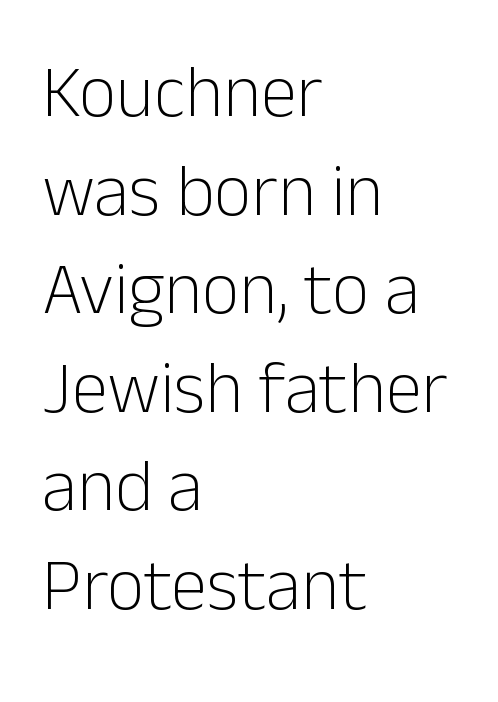
This rendering leaves character spacing at its baseline value. No word sits above an underline. No feet cap the strokes, marking this as sans-serif type. The strokes carry an ordinary text weight at most.
